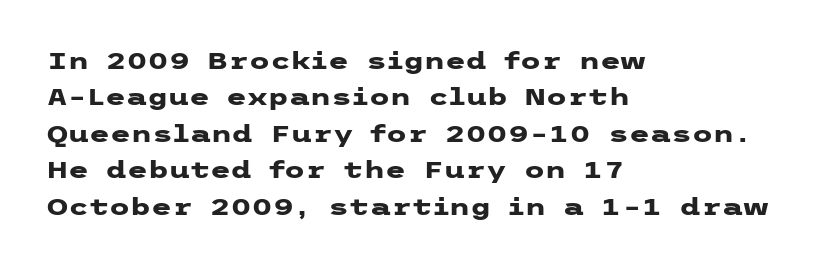
The image shows 24 px bold type, upright; set left-aligned, normal line spacing (1.52x), normal letter spacing, not underlined.
